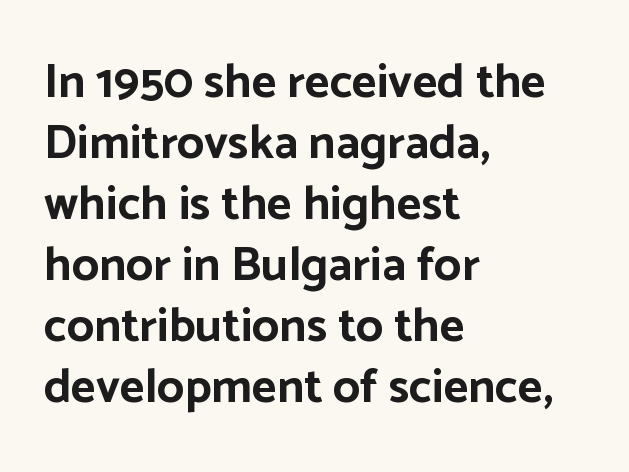
Q: Is the text bold? A: Yes.
Q: Is the text italic (slanted)? A: No, it is upright.
Q: Is the typeface a serif or a sans-serif typeface? A: Sans-serif.
Q: Is the text underlined? A: No.
Q: How is the paragraph aligned? A: Left-aligned.
Q: Is the spacing between letters normal or unusually wide? A: Normal.
Q: Is the spacing between lines tight, normal or loose? A: Normal.
Q: Width (condensed, normal, or wide)? A: Normal.
Q: Stroke contrast? A: Low.
Q: x-height? A: Medium.
Q: Monospaced? A: No.
